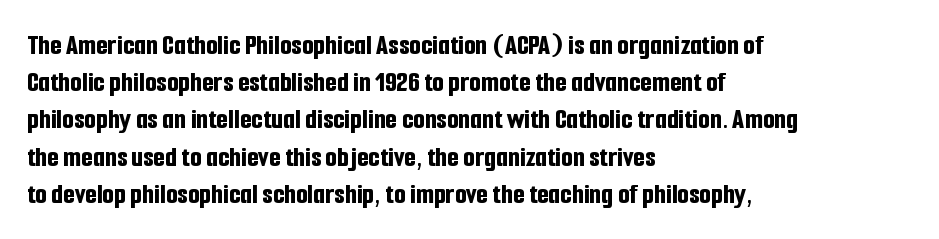
Heft: maximum for text — a bold. A typesetter would call this proportional, since set widths differ per character. Each letter's strokes conclude bluntly, with no projecting serifs. The glyphs are unaccompanied by any horizontal stroke below them.
